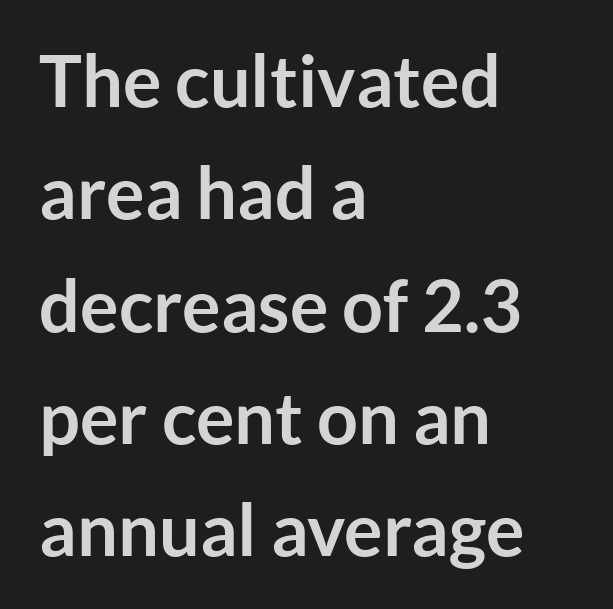
Visually the block forms a straight wall on the left and a jagged coastline on the right. Tracking value appears to be zero — textbook default spacing. Evenly set lines give the paragraph a standard silhouette. Typographically, this falls in the sans-serif category.
